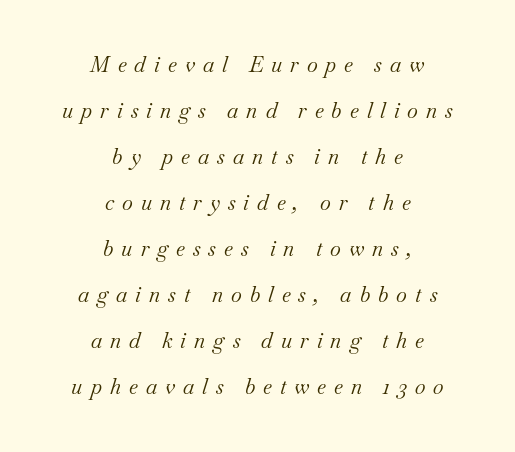
The gap between lines stays unmarked. Is the block centered? Yes — each line is placed symmetrically about the middle. The face used here has a pronounced slope to its letters. Letter spacing: wide. A light-to-regular cut is what we see here. What's the leading like? Stretched, with rows far apart.
